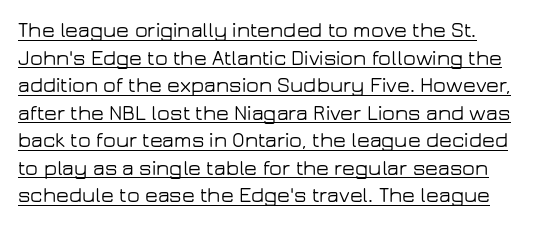
{"italic": "no", "underline": "yes", "line_spacing": "normal", "line_spacing_ratio": 1.31, "letter_spacing": "normal", "letter_spacing_em": 0.0, "glyph_px": 21}
